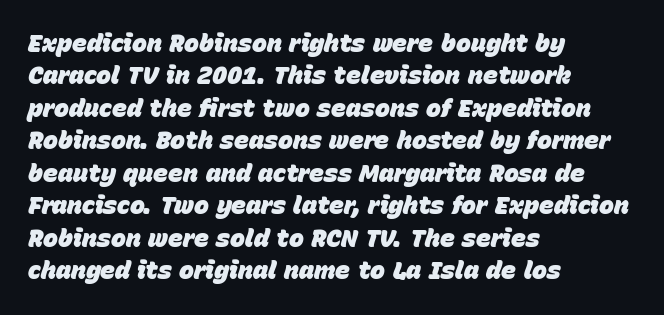
Typesetter's note: full bold, strokes at maximum text heaviness. Italic? Definitely — the glyphs are oblique. Is the block centered? No — it sits flush against the left margin. Compared with typical paragraphs, the rows here are spaced about the same.
